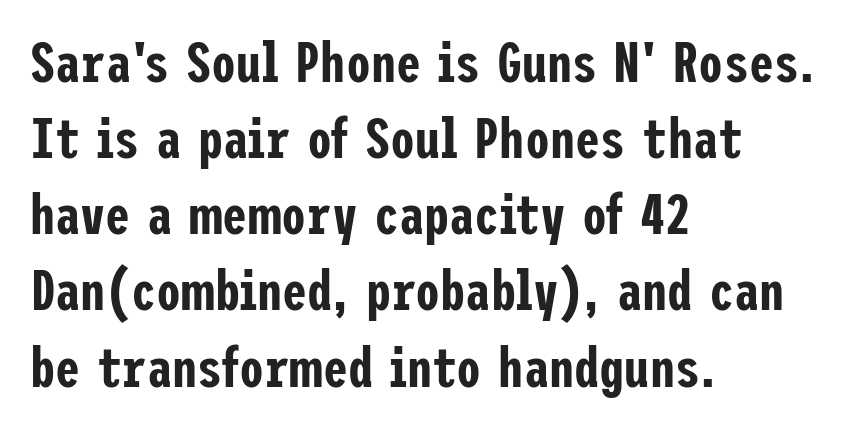
{"serif": "no", "italic": "no", "width": "condensed", "stroke_contrast": "low", "x_height": "medium", "underline": "no", "align": "left", "line_spacing": "normal", "line_spacing_ratio": 1.36, "letter_spacing": "normal", "letter_spacing_em": 0.0, "glyph_px": 56}
